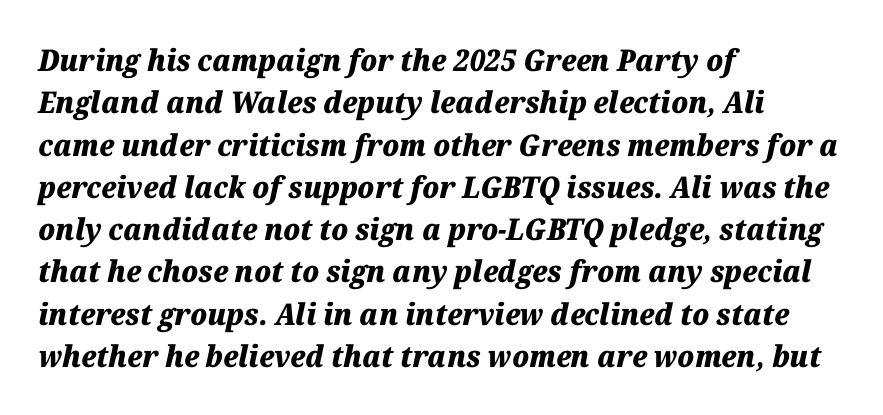
The image shows 30 px heavy type, italic (leaning right); set left-aligned, normal line spacing (1.41x), normal letter spacing, not underlined; medium stroke contrast and a medium x-height.
